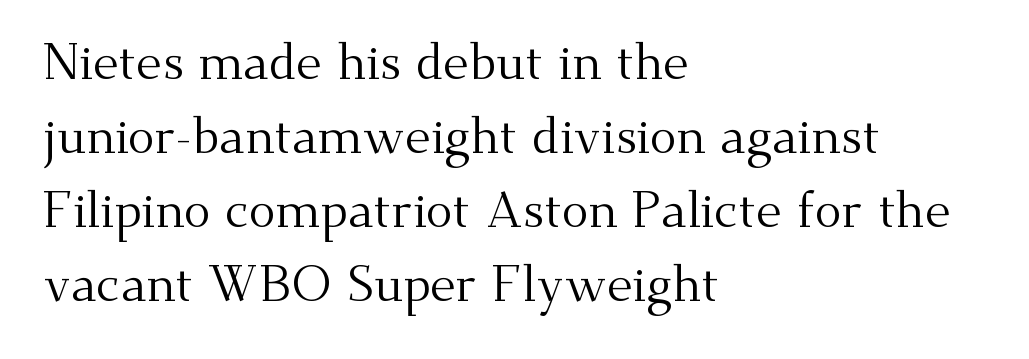
{"serif": "yes", "italic": "no", "bold": "no", "weight": "regular", "width": "normal", "stroke_contrast": "medium", "x_height": "small", "monospaced": "no", "underline": "no", "align": "left", "line_spacing": "normal", "line_spacing_ratio": 1.48, "letter_spacing": "normal", "letter_spacing_em": 0.0, "glyph_px": 50}
